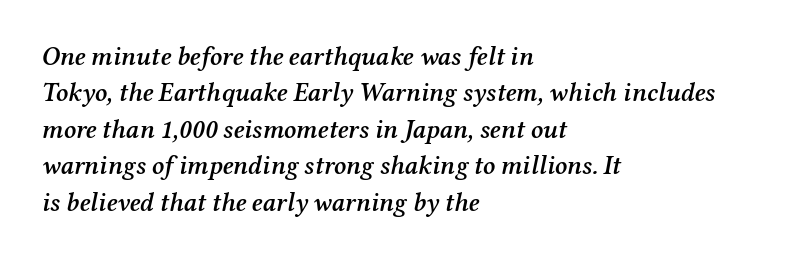
Q: Is the text bold? A: Semi-bold.
Q: Is the text italic (slanted)? A: Yes, it leans right by about 12 degrees.
Q: Is the text underlined? A: No.
Q: How is the paragraph aligned? A: Left-aligned.
Q: Is the spacing between letters normal or unusually wide? A: Normal.
Q: Is the spacing between lines tight, normal or loose? A: Normal.
